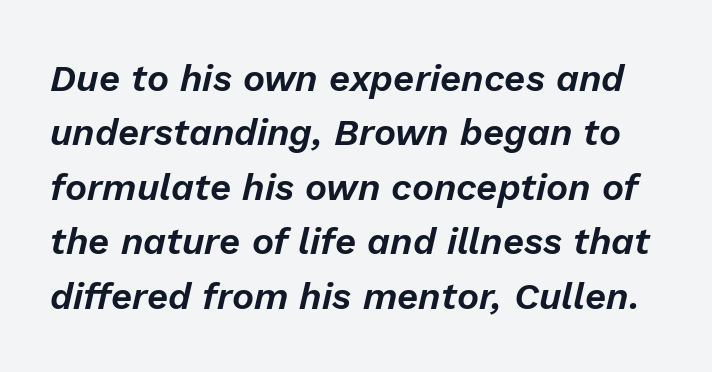
Q: Is the text italic (slanted)? A: Yes, it leans right by about 13 degrees.
Q: Is the text underlined? A: No.
Q: Is the spacing between letters normal or unusually wide? A: Normal.
Q: Is the spacing between lines tight, normal or loose? A: Normal.
Q: Width (condensed, normal, or wide)? A: Normal.
Q: Stroke contrast? A: Low.
Q: x-height? A: Medium.
Q: Monospaced? A: No.
